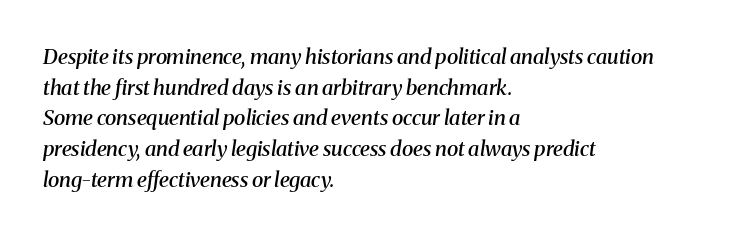
Look at the stroke-to-counter ratio: somewhat heavy, a semibold. The letters are slanted; this is an italic face. Descenders are the only things crossing below the line. The rows are spaced the way most documents space them. A classic flush-left, rag-right setting is used for this passage.
